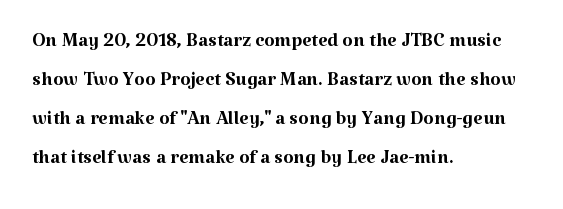
Nothing heavy about these letters — not bold at all. The block of text has a typical density, with ordinary space between rows. Posture: straight, roman, zero tilt. Quick note: underline off. The letterforms sit shoulder to shoulder at normal distance.
